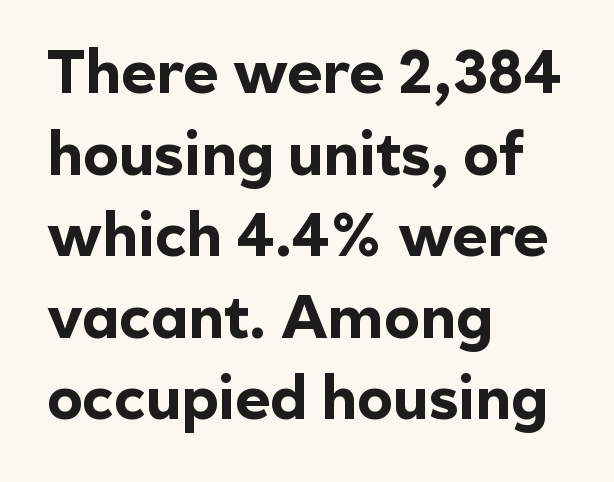
{"serif": "no", "italic": "no", "bold": "yes", "weight": "bold", "width": "normal", "x_height": "medium", "monospaced": "no", "underline": "no", "align": "left", "line_spacing": "normal", "line_spacing_ratio": 1.36, "letter_spacing": "normal", "letter_spacing_em": 0.0, "glyph_px": 60}
